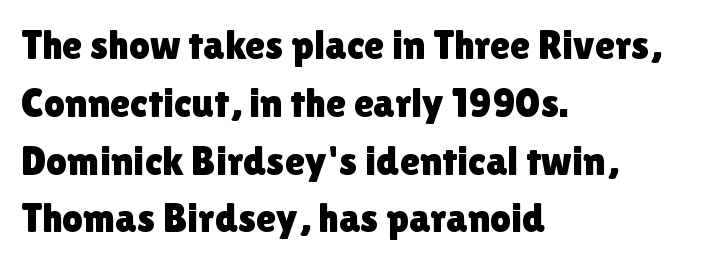
The passage shown stacks its lines at a standard gap. The designer went with a sans here, leaving each stem footless. This rendering uses left alignment, leaving the right contour irregular. This sample uses plain, unmodified letter spacing.
